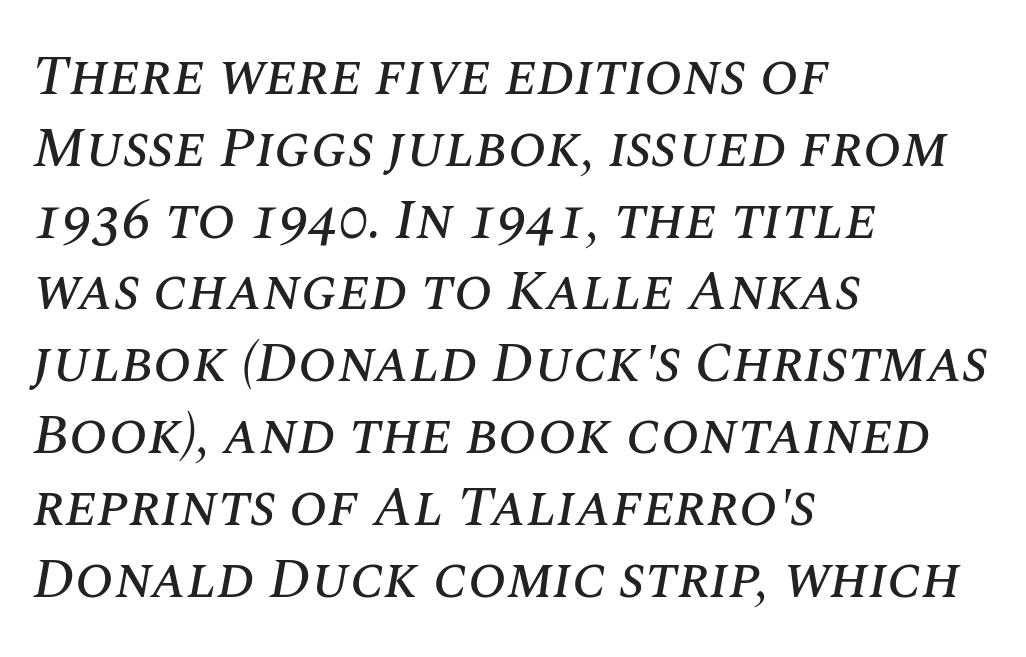
The image shows 57 px text type, italic (leaning right); set left-aligned, normal line spacing (1.26x), normal letter spacing, not underlined; medium stroke contrast and a large x-height.
